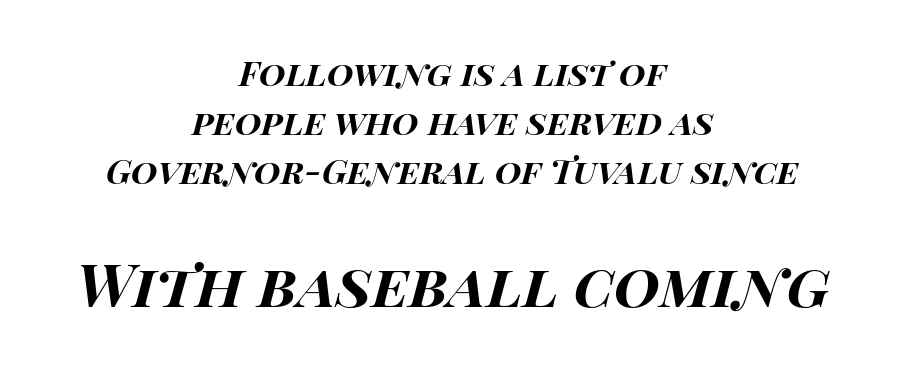
Q: Is the text bold? A: Yes.
Q: Is the text italic (slanted)? A: Yes, it leans right by about 14 degrees.
Q: Is the text underlined? A: No.
Q: How is the paragraph aligned? A: Centered.
Q: Is the spacing between letters normal or unusually wide? A: Normal.
Q: Is the spacing between lines tight, normal or loose? A: Normal.
Q: Which block of text is set in a larger size, the first (top) or the second (bottom)? A: The second (bottom) one.
Q: Width (condensed, normal, or wide)? A: Wide.
Q: Stroke contrast? A: High.
Q: x-height? A: Large.
Q: Monospaced? A: No.
